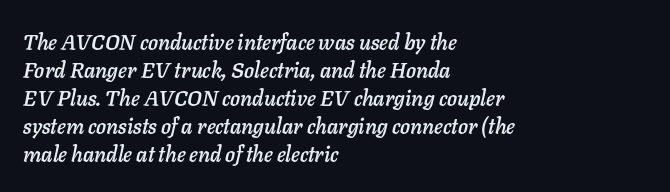
The image shows 21 px text type, italic (leaning right); set left-aligned, normal line spacing (1.33x), normal letter spacing, not underlined.
